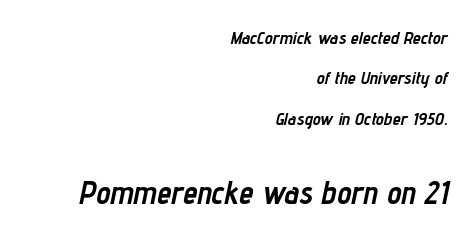
Q: Is the text bold? A: Yes.
Q: Is the text italic (slanted)? A: Yes, it leans right by about 12 degrees.
Q: Is the text underlined? A: No.
Q: How is the paragraph aligned? A: Right-aligned.
Q: Is the spacing between letters normal or unusually wide? A: Normal.
Q: Is the spacing between lines tight, normal or loose? A: Loose.
Q: Which block of text is set in a larger size, the first (top) or the second (bottom)? A: The second (bottom) one.
Q: Width (condensed, normal, or wide)? A: Condensed.
Q: Stroke contrast? A: Low.
Q: x-height? A: Medium.
Q: Monospaced? A: No.
